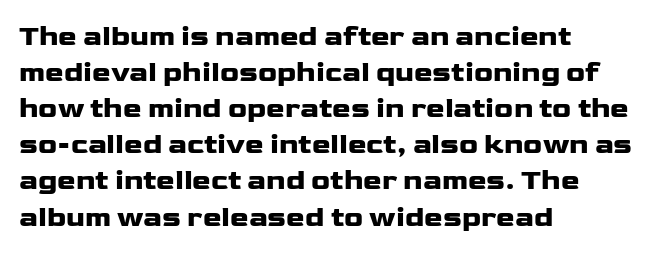
Each letter keeps its own natural width here, so spacing adapts to shape. The letters are bold, with thick, heavy strokes. Do the letters lean? They stand straight. Vertically, the passage feels balanced, rows spaced as you'd expect. Regarding serifs, this sample does without them.
